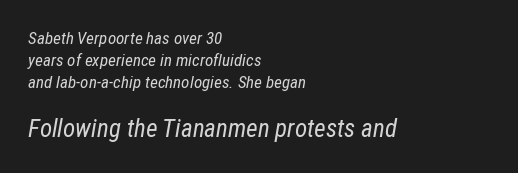
{"italic": "yes", "lean": "right", "slant_degrees": 12, "bold": "no", "underline": "no", "align": "left", "line_spacing": "normal", "line_spacing_ratio": 1.28, "letter_spacing": "normal", "letter_spacing_em": 0.0, "larger_block": "second", "size_ratio": 1.47, "glyph_px": 25}
